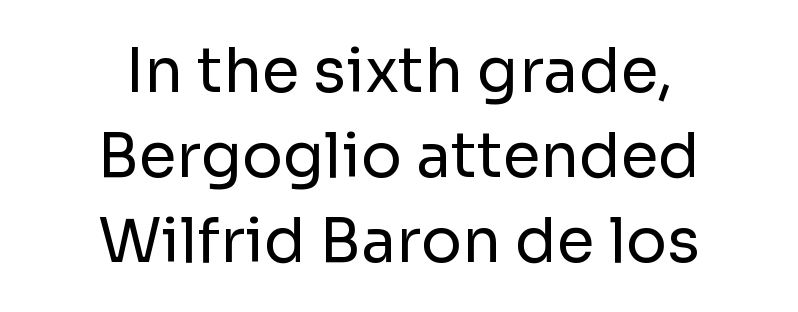
Q: Is the text bold? A: No.
Q: Is the text italic (slanted)? A: No, it is upright.
Q: Is the typeface a serif or a sans-serif typeface? A: Sans-serif.
Q: Is the text underlined? A: No.
Q: How is the paragraph aligned? A: Centered.
Q: Is the spacing between letters normal or unusually wide? A: Normal.
Q: Is the spacing between lines tight, normal or loose? A: Normal.
Q: Width (condensed, normal, or wide)? A: Normal.
Q: Stroke contrast? A: Low.
Q: x-height? A: Medium.
Q: Monospaced? A: No.
